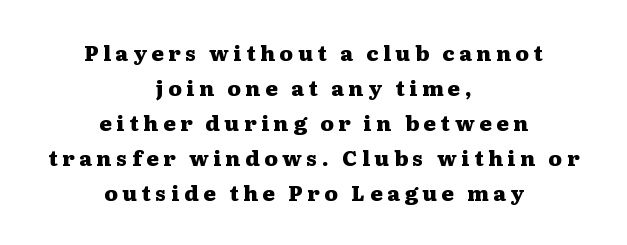
The image shows 21 px bold type, upright; set centered, normal line spacing (1.67x), unusually wide letter spacing (+0.22 em), not underlined.
